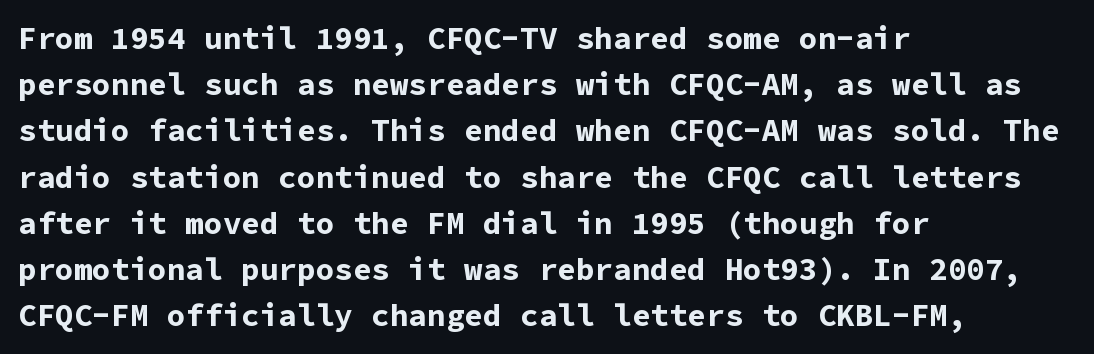
The image shows 31 px bold sans-serif type, upright, monospaced; set left-aligned, normal line spacing (1.49x), normal letter spacing, not underlined; low stroke contrast and a medium x-height.
